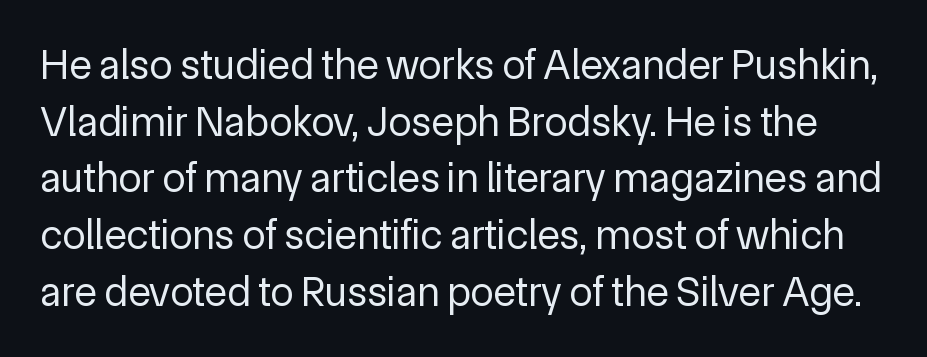
{"serif": "no", "italic": "no", "bold": "no", "weight": "regular", "width": "normal", "x_height": "medium", "monospaced": "no", "underline": "no", "line_spacing": "normal", "line_spacing_ratio": 1.35, "letter_spacing": "normal", "letter_spacing_em": 0.0, "glyph_px": 42}
